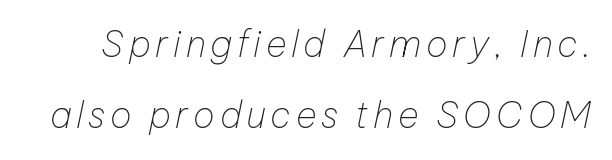
Q: Is the text bold? A: No.
Q: Is the text italic (slanted)? A: Yes, it leans right by about 12 degrees.
Q: Is the text underlined? A: No.
Q: Is the spacing between lines tight, normal or loose? A: Loose.
Q: Width (condensed, normal, or wide)? A: Normal.
Q: Stroke contrast? A: Low.
Q: x-height? A: Medium.
Q: Monospaced? A: No.
